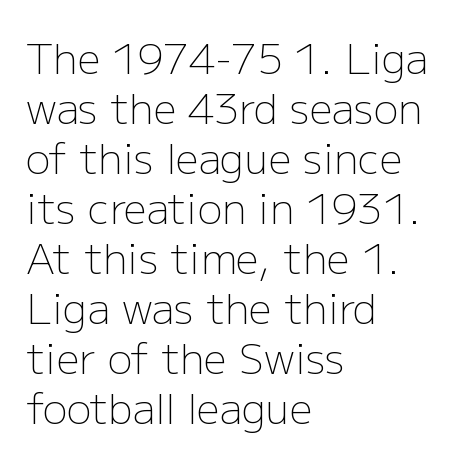
The image shows 41 px light sans-serif type, upright; set left-aligned, line spacing 1.22x, normal letter spacing, not underlined; low stroke contrast and a medium x-height.
